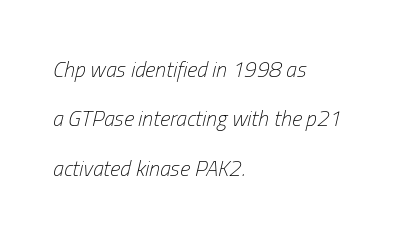
These lines keep a tight, regular rhythm from letter to letter. This sample uses an oblique cut, with every glyph tilted off the vertical. The zone under the glyphs is completely vacant. Summary of weight: not heavy and not bold. Notice the wide empty band between every row — that's loose leading. Caption: multi-line text, flush left, ragged right.
